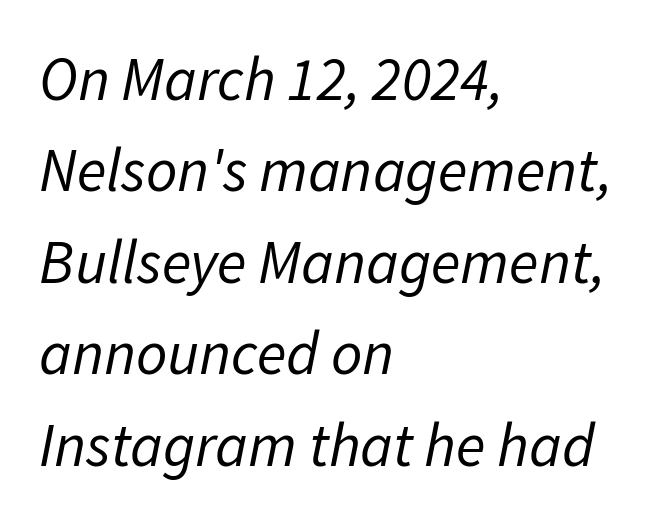
{"italic": "yes", "lean": "right", "slant_degrees": 11, "bold": "no", "weight": "regular", "width": "normal", "stroke_contrast": "low", "x_height": "medium", "monospaced": "no", "underline": "no", "align": "left", "line_spacing": "normal", "line_spacing_ratio": 1.5, "letter_spacing": "normal", "letter_spacing_em": 0.0, "glyph_px": 61}
